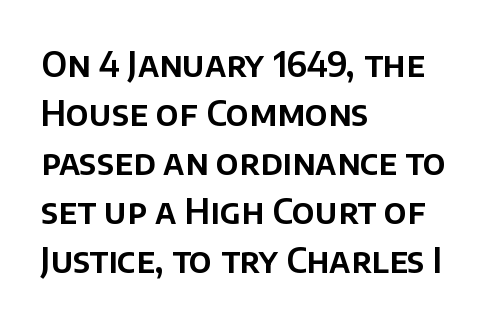
How are the letters spaced? Ordinarily, with no added tracking. The lettering stays uniformly vertical, giving the passage a roman look. A classic flush-left, rag-right setting is used for this passage. The gap between lines stays unmarked. The designer went with a sans here, leaving each stem footless.
